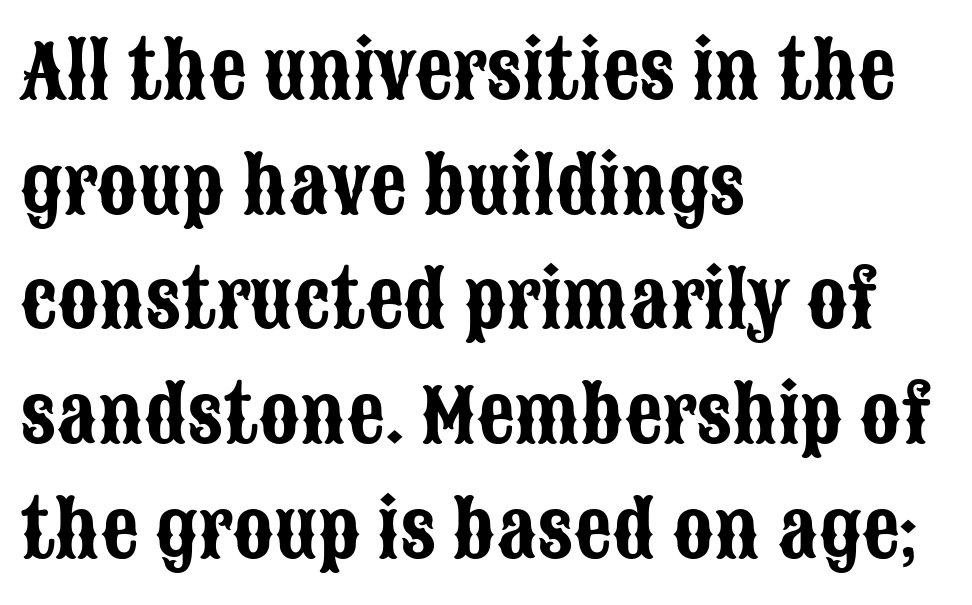
Q: Is the text italic (slanted)? A: No, it is upright.
Q: Is the typeface a serif or a sans-serif typeface? A: Sans-serif.
Q: Is the text underlined? A: No.
Q: How is the paragraph aligned? A: Left-aligned.
Q: Is the spacing between letters normal or unusually wide? A: Normal.
Q: Is the spacing between lines tight, normal or loose? A: Normal.
Q: Width (condensed, normal, or wide)? A: Condensed.
Q: Stroke contrast? A: Low.
Q: x-height? A: Large.
Q: Monospaced? A: No.
